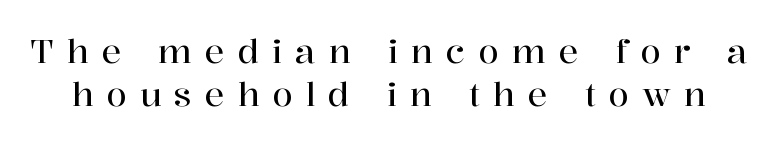
{"serif": "yes", "italic": "no", "width": "normal", "stroke_contrast": "high", "x_height": "medium", "monospaced": "no", "underline": "no", "line_spacing": "normal", "line_spacing_ratio": 1.3, "letter_spacing": "wide", "letter_spacing_em": 0.39, "glyph_px": 33}
